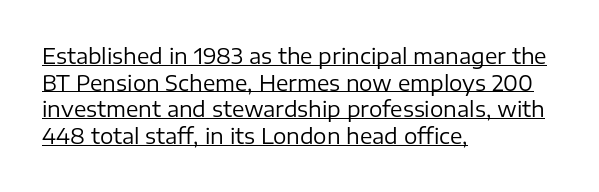
Is the letter spacing exaggerated? No — it looks like the ordinary default. This sample uses an upright cut, with every glyph sitting square on the baseline. Notice how descenders clear the ascenders below comfortably — that's standard leading. Layout note: lines flush left.
